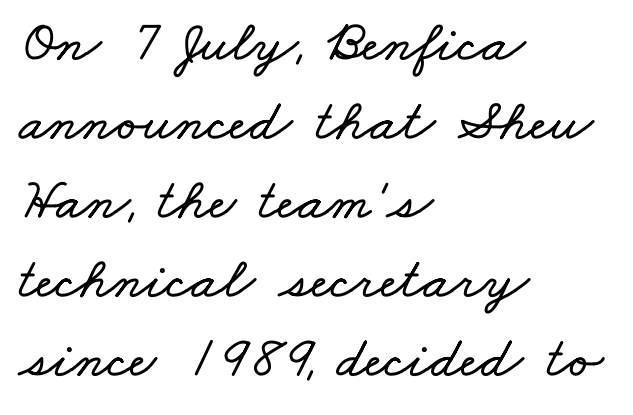
Q: Is the text underlined? A: No.
Q: How is the paragraph aligned? A: Left-aligned.
Q: Is the spacing between letters normal or unusually wide? A: Normal.
Q: Is the spacing between lines tight, normal or loose? A: Normal.
Q: Width (condensed, normal, or wide)? A: Wide.
Q: Stroke contrast? A: Low.
Q: x-height? A: Small.
Q: Monospaced? A: No.
